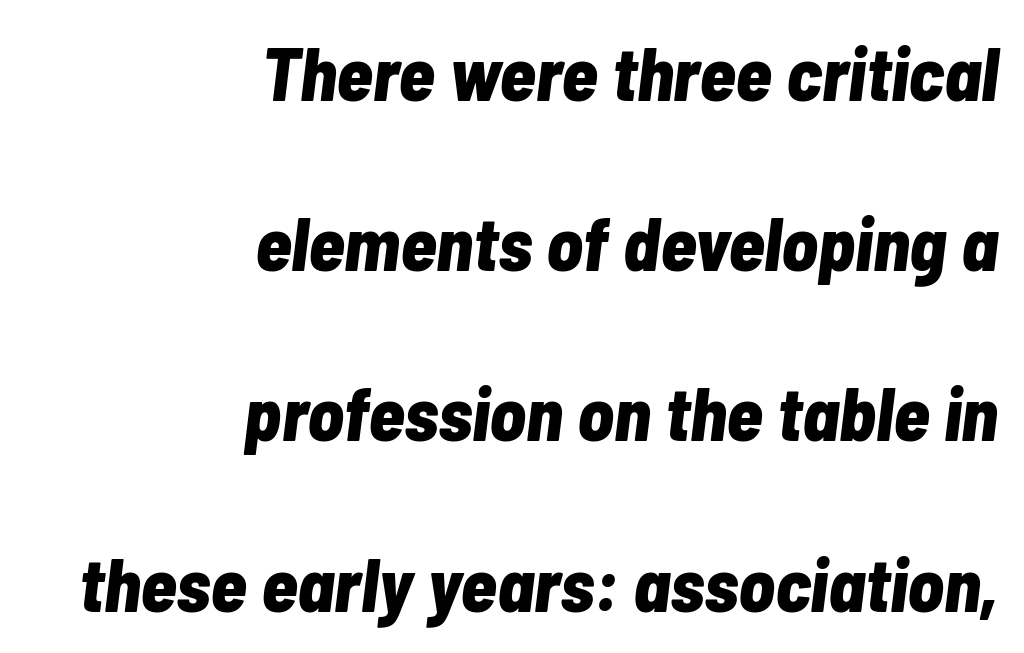
{"italic": "yes", "lean": "right", "slant_degrees": 7, "bold": "yes", "weight": "bold", "width": "condensed", "stroke_contrast": "low", "x_height": "medium", "monospaced": "no", "underline": "no", "align": "right", "line_spacing": "loose", "line_spacing_ratio": 2.27, "letter_spacing": "normal", "letter_spacing_em": 0.0, "glyph_px": 75}
